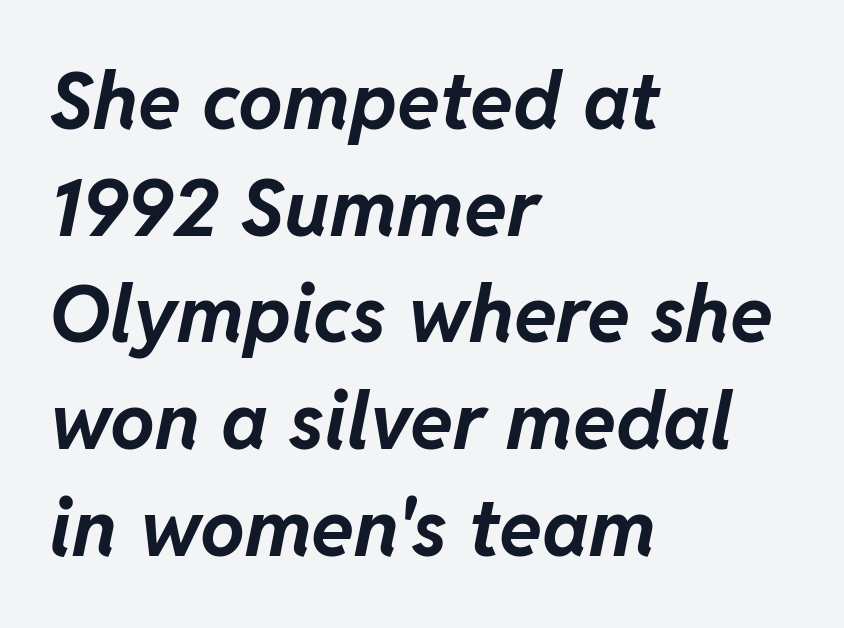
{"italic": "yes", "lean": "right", "slant_degrees": 11, "bold": "yes", "weight": "bold", "width": "normal", "stroke_contrast": "low", "x_height": "medium", "monospaced": "no", "underline": "no", "align": "left", "line_spacing": "normal", "line_spacing_ratio": 1.35, "letter_spacing": "normal", "letter_spacing_em": 0.0, "glyph_px": 79}
